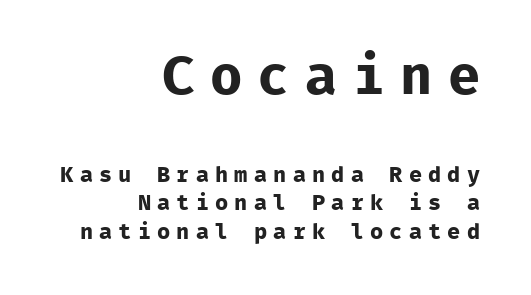
The image shows 54 px bold sans-serif type, upright, monospaced; set right-aligned, normal line spacing (1.29x), unusually wide letter spacing (+0.28 em), not underlined; the first (top) block is 2.45x larger; low stroke contrast and a medium x-height.
